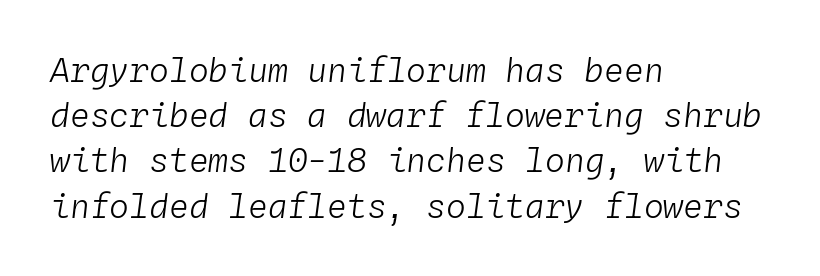
All the whitespace from short lines collects on the right. Plain, unruled lines of type. Think of a typewriter: that constant character pitch is what you see here. Spacing between characters is what you'd get straight out of the box. Counters stay open thanks to moderate or lighter strokes.
